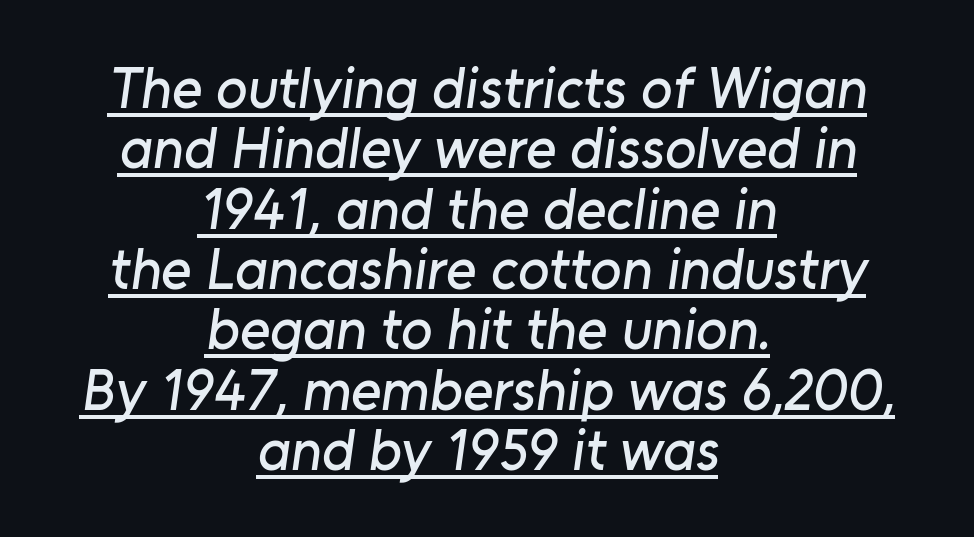
{"serif": "no", "width": "normal", "stroke_contrast": "low", "x_height": "medium", "monospaced": "no", "underline": "yes", "align": "center", "line_spacing": "tight", "line_spacing_ratio": 1.04, "letter_spacing": "normal", "letter_spacing_em": 0.0, "glyph_px": 58}
